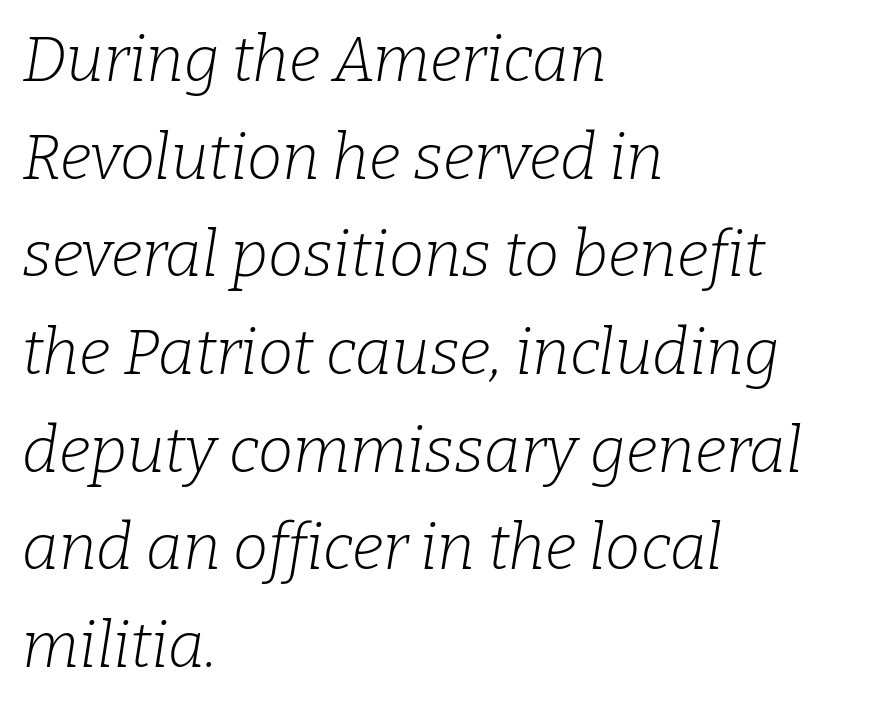
Q: Is the text bold? A: No.
Q: Is the text italic (slanted)? A: Yes, it leans right by about 9 degrees.
Q: Is the typeface a serif or a sans-serif typeface? A: Serif.
Q: Is the text underlined? A: No.
Q: How is the paragraph aligned? A: Left-aligned.
Q: Is the spacing between letters normal or unusually wide? A: Normal.
Q: Is the spacing between lines tight, normal or loose? A: Normal.
Q: Width (condensed, normal, or wide)? A: Normal.
Q: Stroke contrast? A: Low.
Q: x-height? A: Medium.
Q: Monospaced? A: No.
